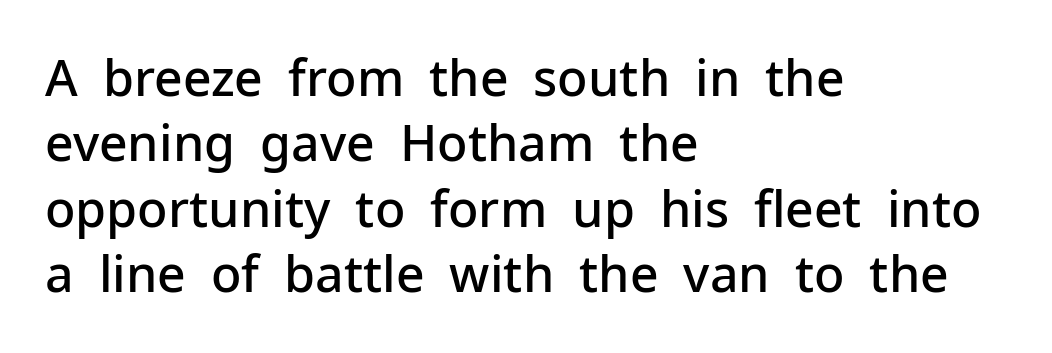
The line-height multiplier appears to be the usual default. The lettering stays uniformly vertical, giving the passage a roman look. Nope, no serifs anywhere on these letters. Horizontally, the lines are justified to the leading edge only. Unmarked baselines from the first word to the last.
